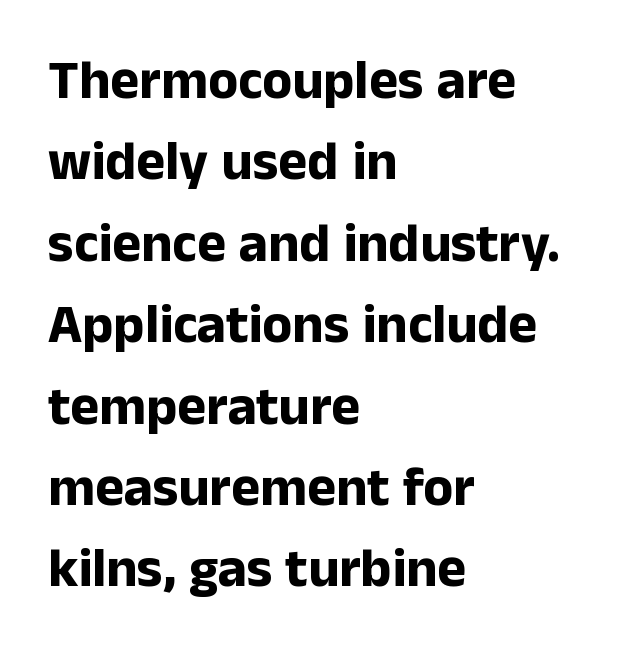
{"serif": "no", "italic": "no", "bold": "yes", "weight": "bold", "width": "normal", "stroke_contrast": "low", "x_height": "medium", "monospaced": "no", "underline": "no", "align": "left", "line_spacing": "normal", "line_spacing_ratio": 1.48, "letter_spacing": "normal", "letter_spacing_em": 0.0, "glyph_px": 55}
